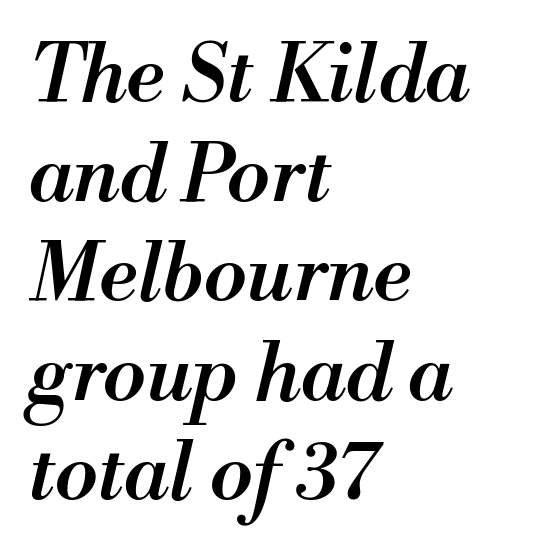
This rendering uses left alignment, leaving the right contour irregular. When letters slant like this, we call the style italic. Spacing verdict: proportional, widths tailored to each character. Words float on clear page, feet unadorned.
